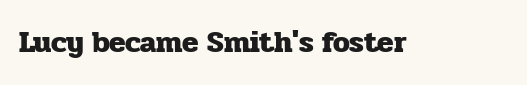
The glyphs in this specimen are seriffed. Bare-footed words on every line. Notice how thick the strokes are: this is what a full bold looks like. Ascenders rise straight up at ninety degrees. The letters advance in unequal steps, a hallmark of proportional type.
